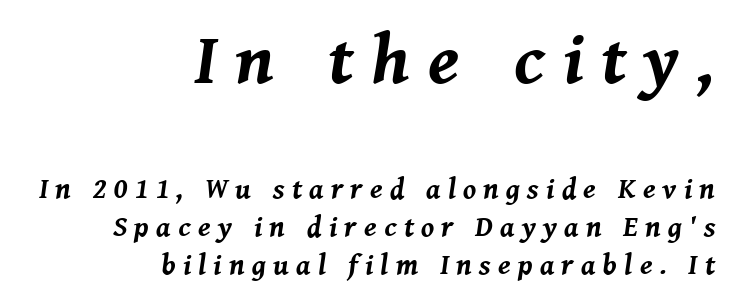
The image shows 72 px bold type, italic (leaning right); set right-aligned, normal line spacing (1.31x), unusually wide letter spacing (+0.25 em), not underlined; the first (top) block is 2.48x larger; medium stroke contrast and a medium x-height.
